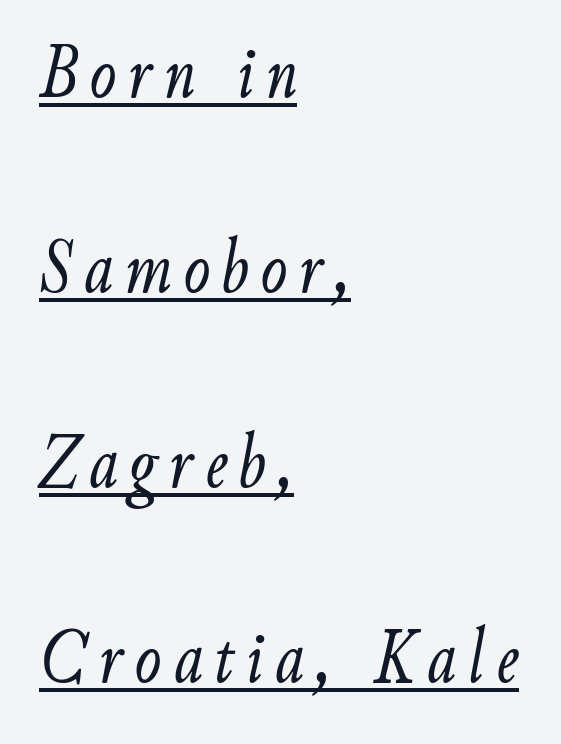
{"italic": "yes", "lean": "right", "slant_degrees": 9, "bold": "no", "weight": "light", "width": "condensed", "stroke_contrast": "low", "x_height": "small", "monospaced": "no", "underline": "yes", "align": "left", "line_spacing": "loose", "line_spacing_ratio": 2.47, "glyph_px": 79}
